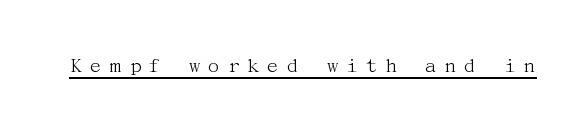
The image shows 23 px text type, upright; set unusually wide letter spacing (+0.27 em), underlined.
